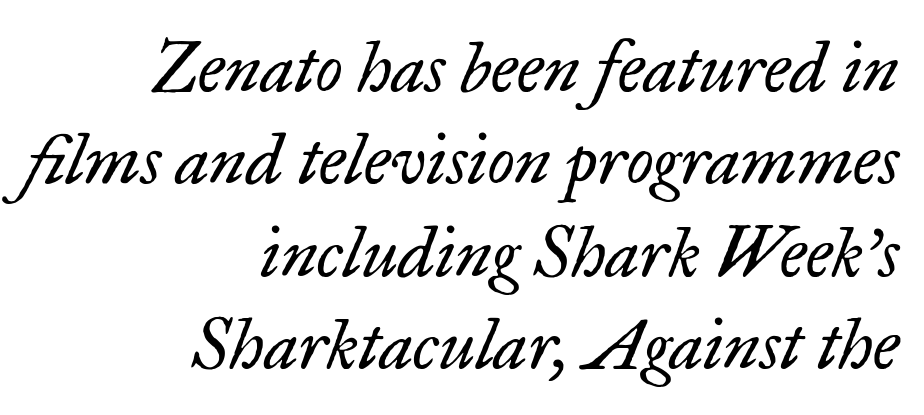
Q: Is the text bold? A: No.
Q: Is the text italic (slanted)? A: Yes, it leans right by about 17 degrees.
Q: Is the typeface a serif or a sans-serif typeface? A: Serif.
Q: Is the text underlined? A: No.
Q: How is the paragraph aligned? A: Right-aligned.
Q: Is the spacing between letters normal or unusually wide? A: Normal.
Q: Is the spacing between lines tight, normal or loose? A: Normal.
Q: Width (condensed, normal, or wide)? A: Normal.
Q: Stroke contrast? A: Low.
Q: x-height? A: Small.
Q: Monospaced? A: No.
